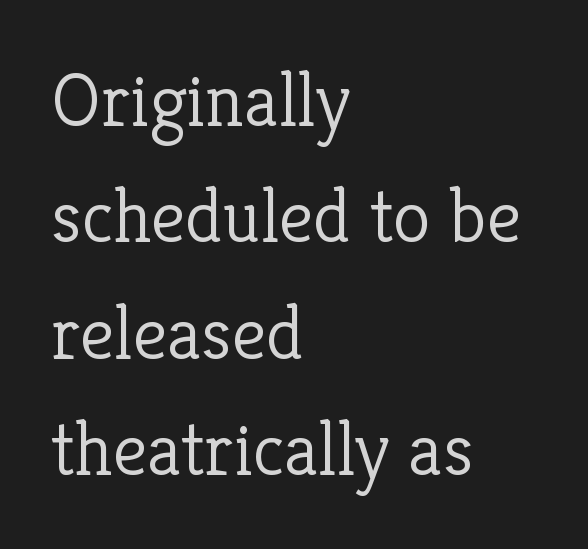
In CSS terms this would be text-align: left. Descender tails drop into unmarked territory. The letterforms sit at book weight or below. Do the letters lean? They stand straight. Interline gaps are of average width in this sample.
